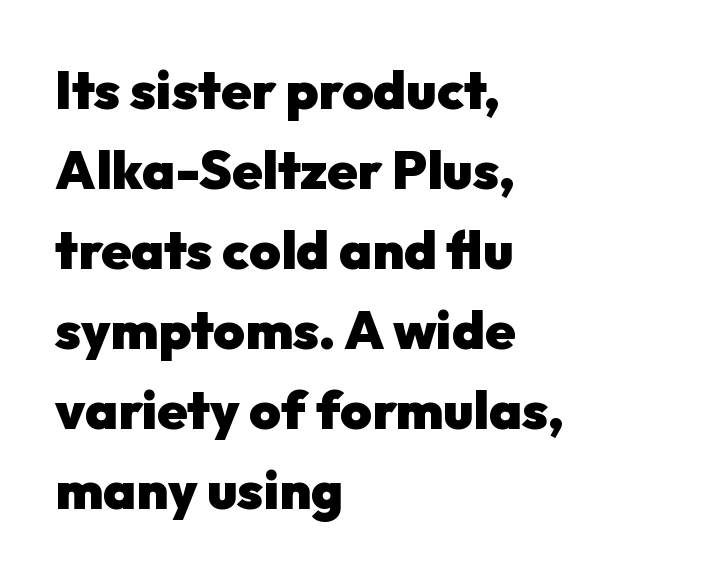
Q: Is the text bold? A: Yes.
Q: Is the text italic (slanted)? A: No, it is upright.
Q: Is the typeface a serif or a sans-serif typeface? A: Sans-serif.
Q: Is the text underlined? A: No.
Q: How is the paragraph aligned? A: Left-aligned.
Q: Is the spacing between letters normal or unusually wide? A: Normal.
Q: Is the spacing between lines tight, normal or loose? A: Normal.
Q: Width (condensed, normal, or wide)? A: Normal.
Q: Stroke contrast? A: Low.
Q: x-height? A: Medium.
Q: Monospaced? A: No.
